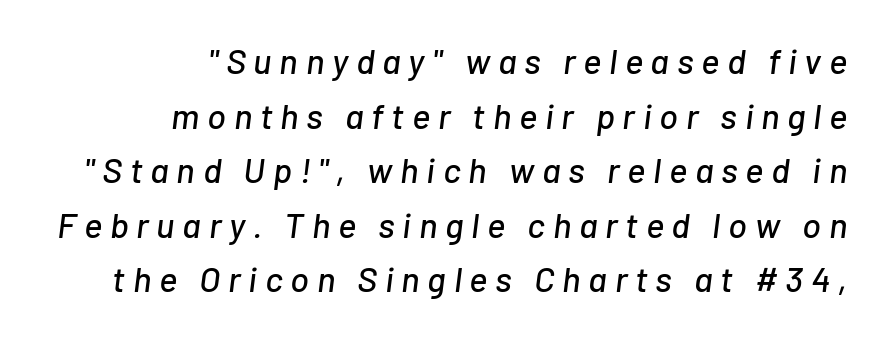
The image shows 35 px text type, italic (leaning right); set right-aligned, normal line spacing (1.56x), unusually wide letter spacing (+0.22 em), not underlined; low stroke contrast and a medium x-height.
